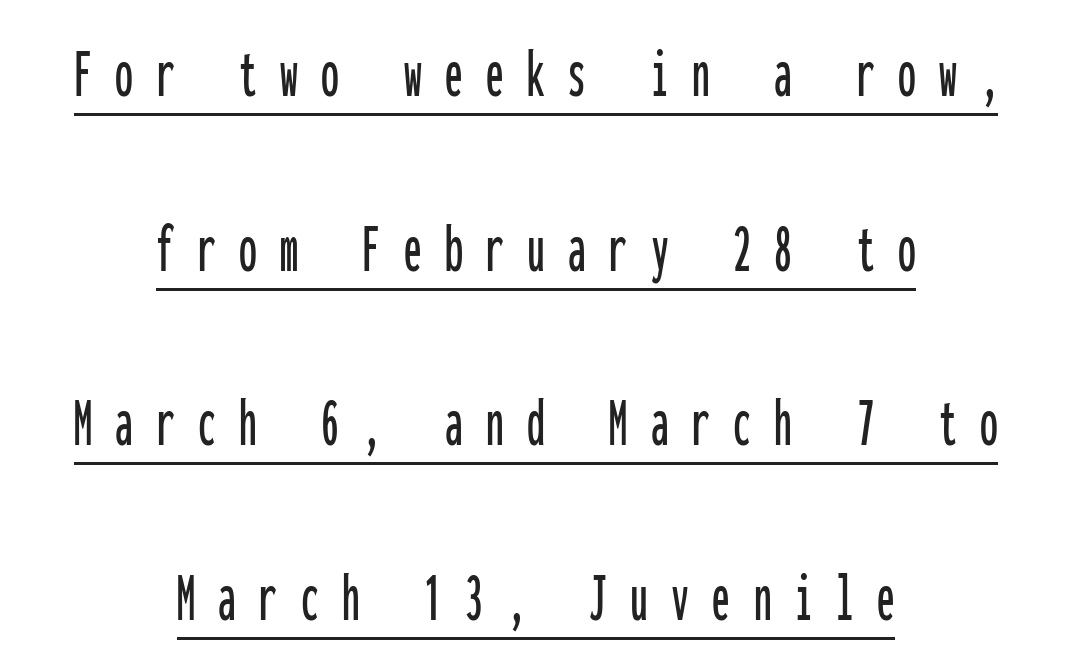
Q: Is the text italic (slanted)? A: No, it is upright.
Q: Is the typeface a serif or a sans-serif typeface? A: Sans-serif.
Q: Is the text underlined? A: Yes.
Q: How is the paragraph aligned? A: Centered.
Q: Is the spacing between letters normal or unusually wide? A: Unusually wide.
Q: Is the spacing between lines tight, normal or loose? A: Loose.
Q: Width (condensed, normal, or wide)? A: Condensed.
Q: Stroke contrast? A: Low.
Q: x-height? A: Medium.
Q: Monospaced? A: Yes.
